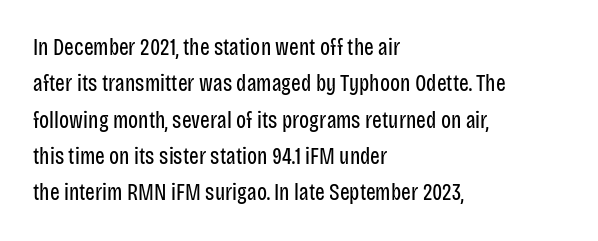
The image shows 23 px text type, upright; set left-aligned, normal line spacing (1.58x), normal letter spacing, not underlined.
